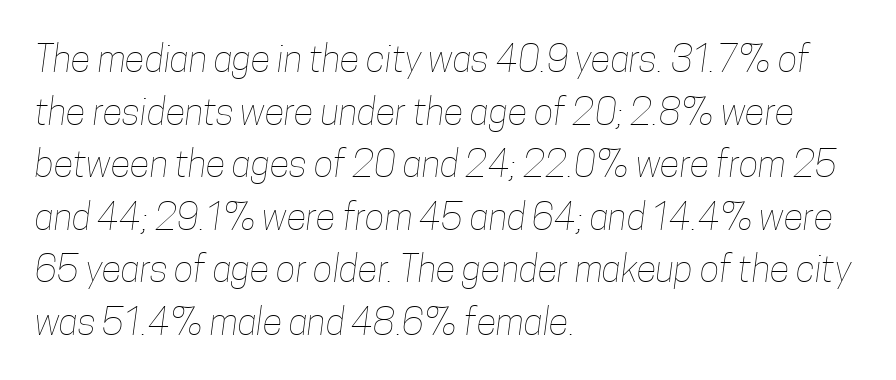
{"bold": "no", "weight": "thin", "width": "condensed", "stroke_contrast": "low", "x_height": "medium", "monospaced": "no", "underline": "no", "align": "left", "line_spacing": "normal", "line_spacing_ratio": 1.42, "letter_spacing": "normal", "letter_spacing_em": 0.0, "glyph_px": 37}
